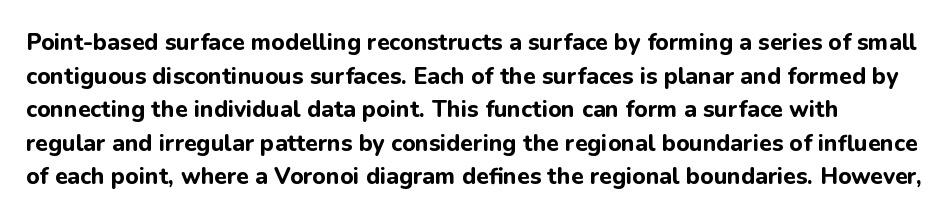
The letters stand upright; this is a roman face. The type is set solid horizontally, with unmodified tracking. Quick note: underline off. Set as a true bold cut, around the 700 mark.
